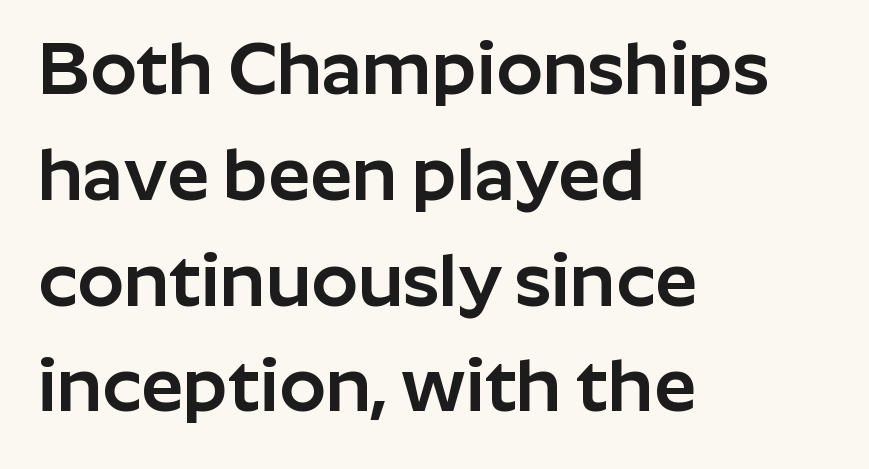
Q: Is the text italic (slanted)? A: No, it is upright.
Q: Is the typeface a serif or a sans-serif typeface? A: Sans-serif.
Q: Is the text underlined? A: No.
Q: How is the paragraph aligned? A: Left-aligned.
Q: Is the spacing between letters normal or unusually wide? A: Normal.
Q: Is the spacing between lines tight, normal or loose? A: Normal.
Q: Width (condensed, normal, or wide)? A: Normal.
Q: Stroke contrast? A: Low.
Q: x-height? A: Medium.
Q: Monospaced? A: No.
